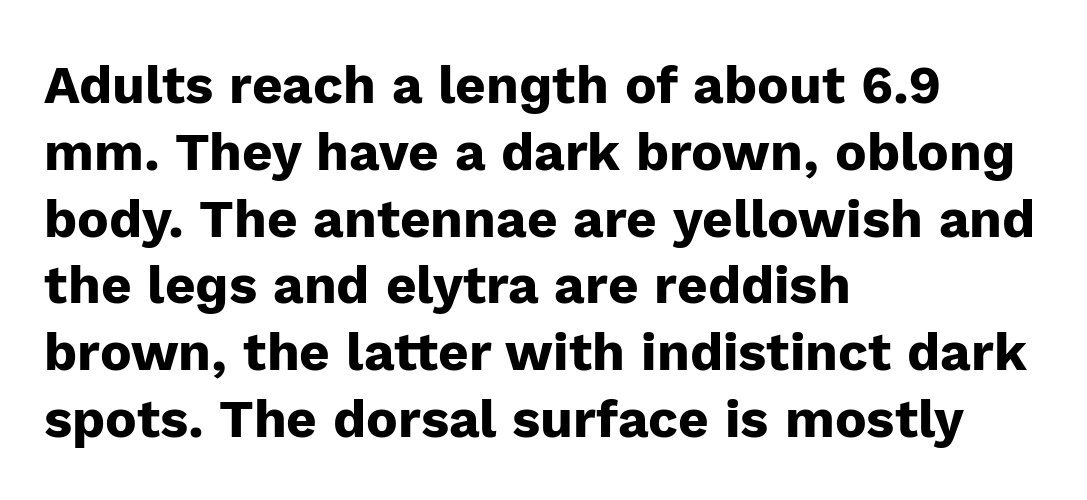
Q: Is the text bold? A: Yes.
Q: Is the text italic (slanted)? A: No, it is upright.
Q: Is the typeface a serif or a sans-serif typeface? A: Sans-serif.
Q: Is the text underlined? A: No.
Q: How is the paragraph aligned? A: Left-aligned.
Q: Is the spacing between letters normal or unusually wide? A: Normal.
Q: Is the spacing between lines tight, normal or loose? A: Normal.
Q: Width (condensed, normal, or wide)? A: Normal.
Q: Stroke contrast? A: Low.
Q: x-height? A: Medium.
Q: Monospaced? A: No.
